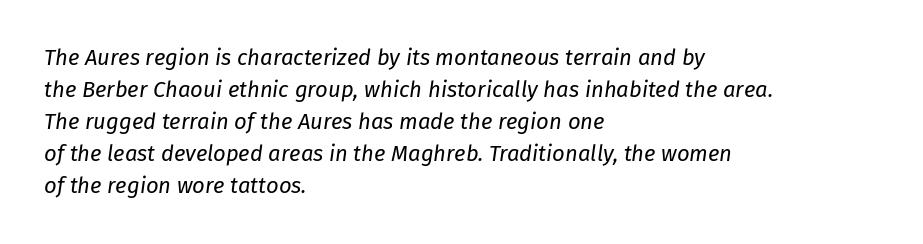
Q: Is the text bold? A: No.
Q: Is the text italic (slanted)? A: Yes, it leans right by about 8 degrees.
Q: Is the text underlined? A: No.
Q: How is the paragraph aligned? A: Left-aligned.
Q: Is the spacing between letters normal or unusually wide? A: Normal.
Q: Is the spacing between lines tight, normal or loose? A: Normal.
